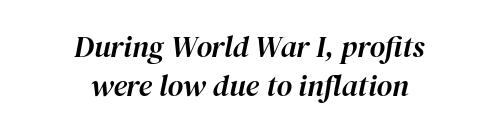
{"italic": "yes", "lean": "right", "slant_degrees": 12, "width": "normal", "stroke_contrast": "high", "x_height": "medium", "monospaced": "no", "underline": "no", "align": "center", "line_spacing": "normal", "line_spacing_ratio": 1.29, "letter_spacing": "normal", "letter_spacing_em": 0.0, "glyph_px": 30}
